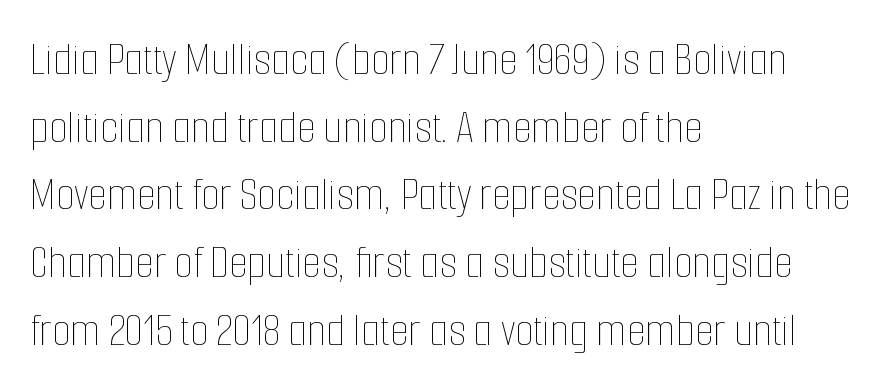
Nothing heavy about these letters — not bold at all. Each new line begins a customary step beneath the previous one. Ascenders rise straight up at ninety degrees. Quick note: underline off. Tracking value appears to be zero — textbook default spacing. A student would call this left alignment; a typographer would say flush left, rag right.
